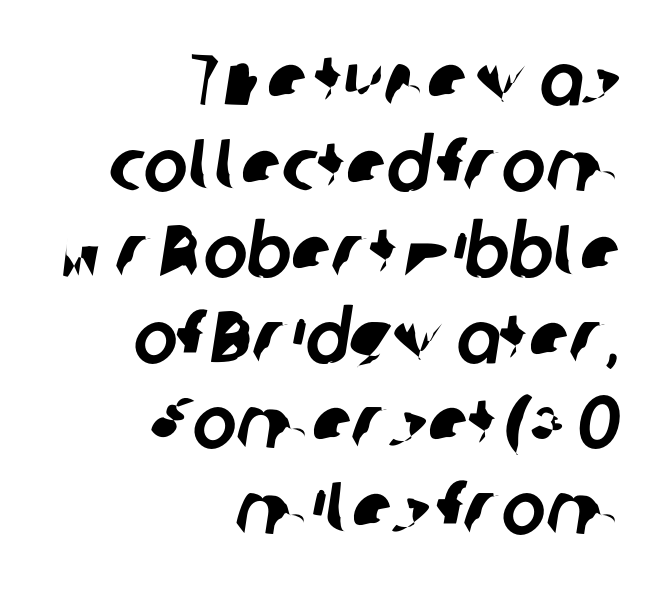
The zone under the glyphs is completely vacant. Nothing sits at the stroke ends, so this counts as sans-serif. The passage shown is typed in a proportional face where columns would drift. Does the copy run flush right? Yes — the right margin is perfectly even.
